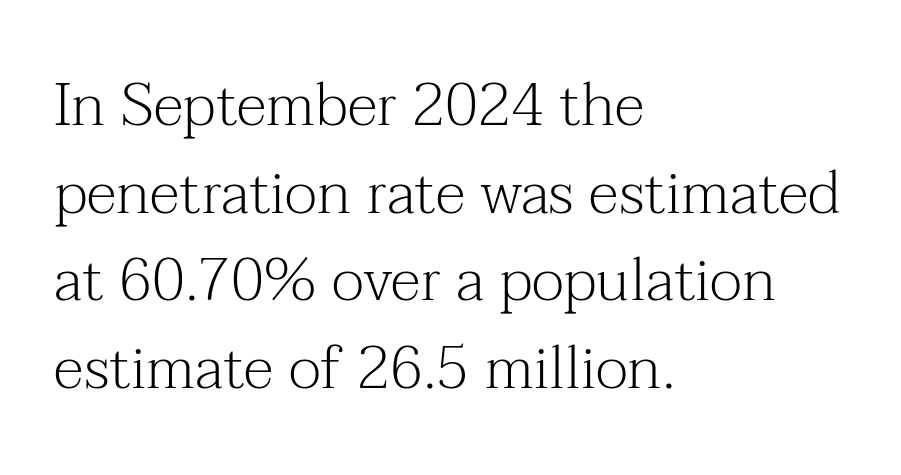
{"serif": "yes", "italic": "no", "bold": "no", "weight": "light", "width": "normal", "stroke_contrast": "medium", "x_height": "medium", "monospaced": "no", "underline": "no", "align": "left", "line_spacing": "normal", "line_spacing_ratio": 1.46, "letter_spacing": "normal", "letter_spacing_em": 0.0, "glyph_px": 60}
